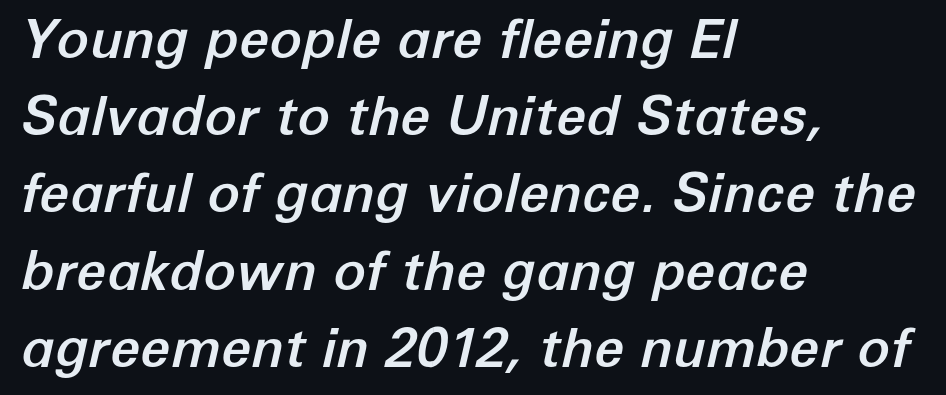
Teacher's note: observe the even left margin — that is flush-left alignment. These lines are rendered in a variable-pitch font. Each word holds together tightly as a unit, with standard inter-letter gaps. Style check: oblique. Evenly set lines give the paragraph a standard silhouette.
